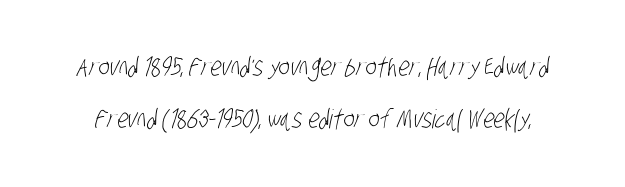
Q: Is the text bold? A: No.
Q: Is the text underlined? A: No.
Q: Is the spacing between letters normal or unusually wide? A: Normal.
Q: Is the spacing between lines tight, normal or loose? A: Loose.
